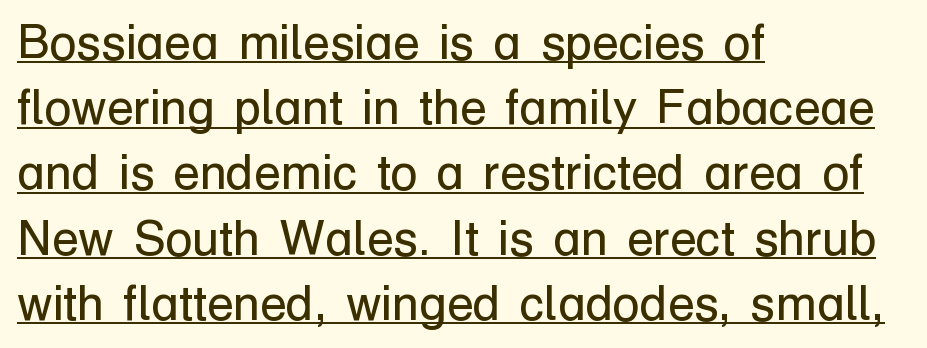
{"serif": "no", "italic": "no", "bold": "no", "weight": "regular", "width": "normal", "stroke_contrast": "low", "x_height": "medium", "monospaced": "no", "underline": "yes", "align": "left", "line_spacing": "normal", "line_spacing_ratio": 1.33, "letter_spacing": "normal", "letter_spacing_em": 0.0, "glyph_px": 49}
